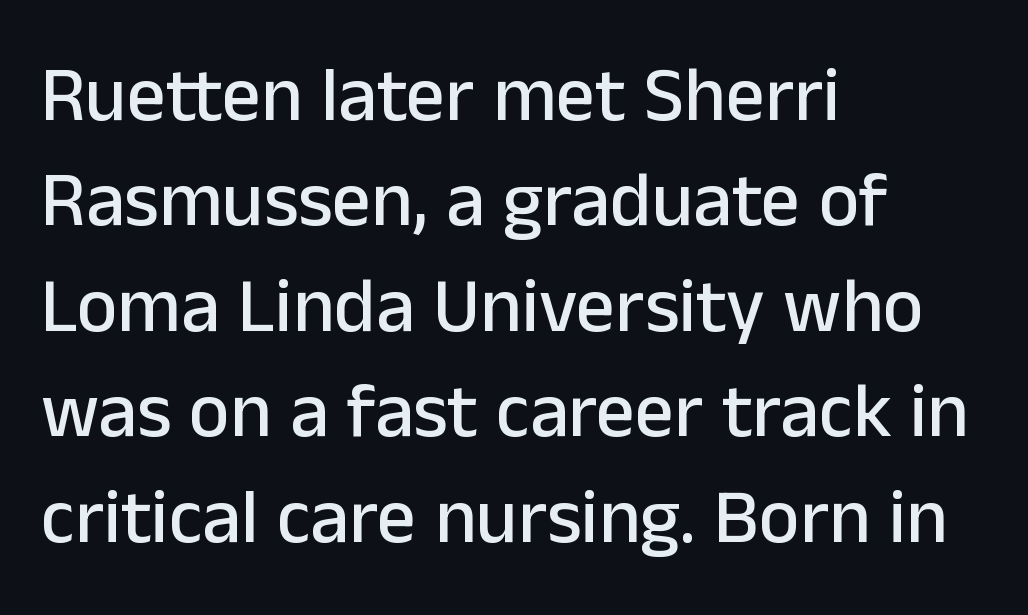
Q: Is the text italic (slanted)? A: No, it is upright.
Q: Is the typeface a serif or a sans-serif typeface? A: Sans-serif.
Q: Is the text underlined? A: No.
Q: How is the paragraph aligned? A: Left-aligned.
Q: Is the spacing between letters normal or unusually wide? A: Normal.
Q: Is the spacing between lines tight, normal or loose? A: Normal.
Q: Width (condensed, normal, or wide)? A: Normal.
Q: Stroke contrast? A: Low.
Q: x-height? A: Medium.
Q: Monospaced? A: No.
